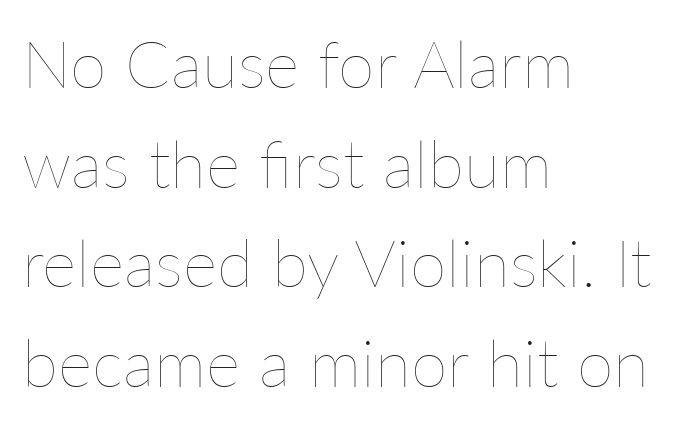
The baseline area is clear. Here the designer chose a conventional face with non-uniform glyph widths. No extra tracking has been applied to these lines. Regular leading. The type sits square on the baseline with zero lean.
